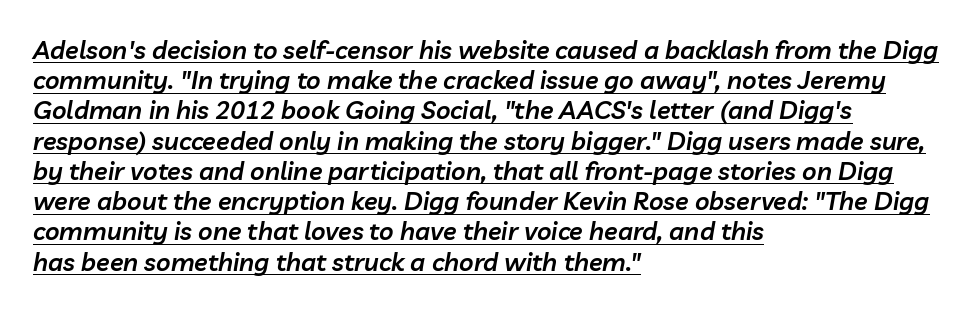
The image shows 25 px text type, italic (leaning right); set left-aligned, line spacing 1.21x, normal letter spacing, underlined.
